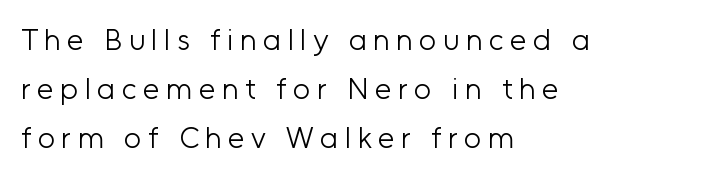
Q: Is the text bold? A: No.
Q: Is the text italic (slanted)? A: No, it is upright.
Q: Is the typeface a serif or a sans-serif typeface? A: Sans-serif.
Q: Is the text underlined? A: No.
Q: How is the paragraph aligned? A: Left-aligned.
Q: Is the spacing between letters normal or unusually wide? A: Unusually wide.
Q: Is the spacing between lines tight, normal or loose? A: Normal.
Q: Width (condensed, normal, or wide)? A: Normal.
Q: Stroke contrast? A: Low.
Q: x-height? A: Medium.
Q: Monospaced? A: No.
